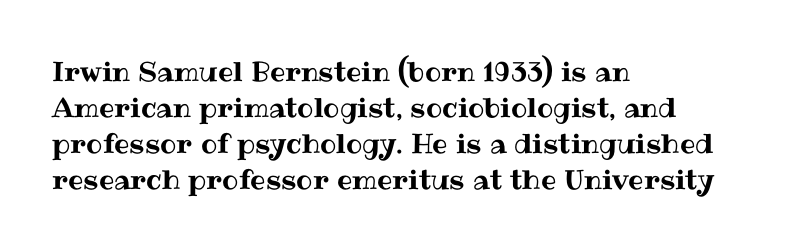
Q: Is the text italic (slanted)? A: No, it is upright.
Q: Is the text underlined? A: No.
Q: How is the paragraph aligned? A: Left-aligned.
Q: Is the spacing between letters normal or unusually wide? A: Normal.
Q: Is the spacing between lines tight, normal or loose? A: Normal.
